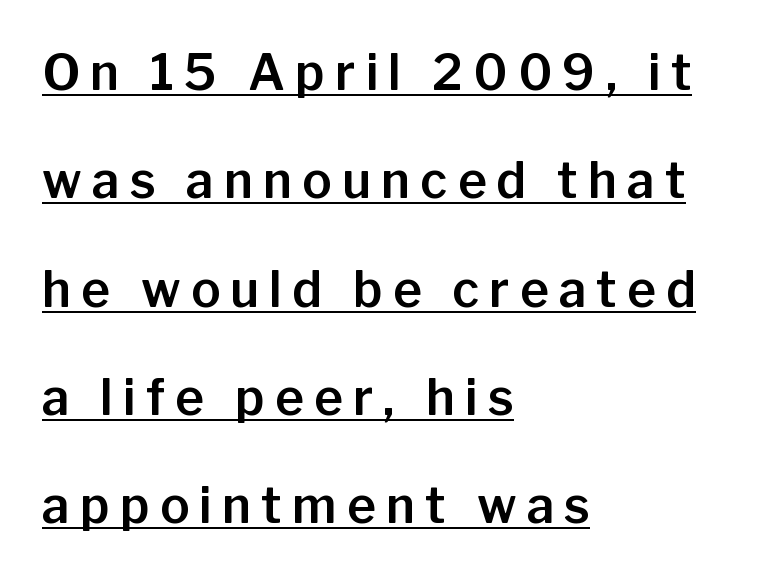
Line spacing here is loose. Typeset ragged right — the left edge is the straight one. Here the designer chose a conventional face with non-uniform glyph widths. Is the letter spacing exaggerated? Yes — the characters are pushed far apart. This is roman type, the default non-slanted kind. The rendering uses the underline text-decoration.
